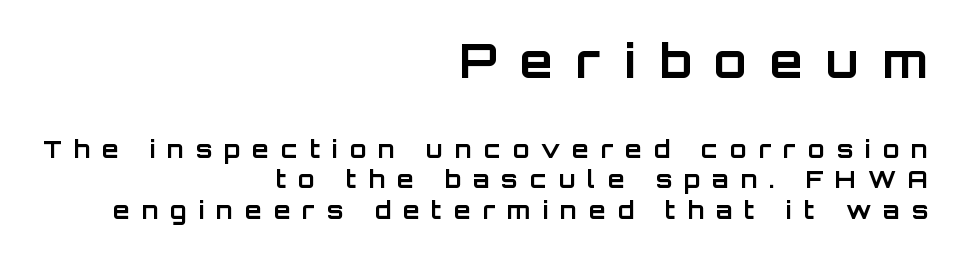
Q: Is the text bold? A: Yes.
Q: Is the text italic (slanted)? A: No, it is upright.
Q: Is the typeface a serif or a sans-serif typeface? A: Sans-serif.
Q: Is the text underlined? A: No.
Q: How is the paragraph aligned? A: Right-aligned.
Q: Is the spacing between letters normal or unusually wide? A: Unusually wide.
Q: Is the spacing between lines tight, normal or loose? A: Normal.
Q: Which block of text is set in a larger size, the first (top) or the second (bottom)? A: The first (top) one.
Q: Width (condensed, normal, or wide)? A: Normal.
Q: Stroke contrast? A: Low.
Q: x-height? A: Large.
Q: Monospaced? A: No.
